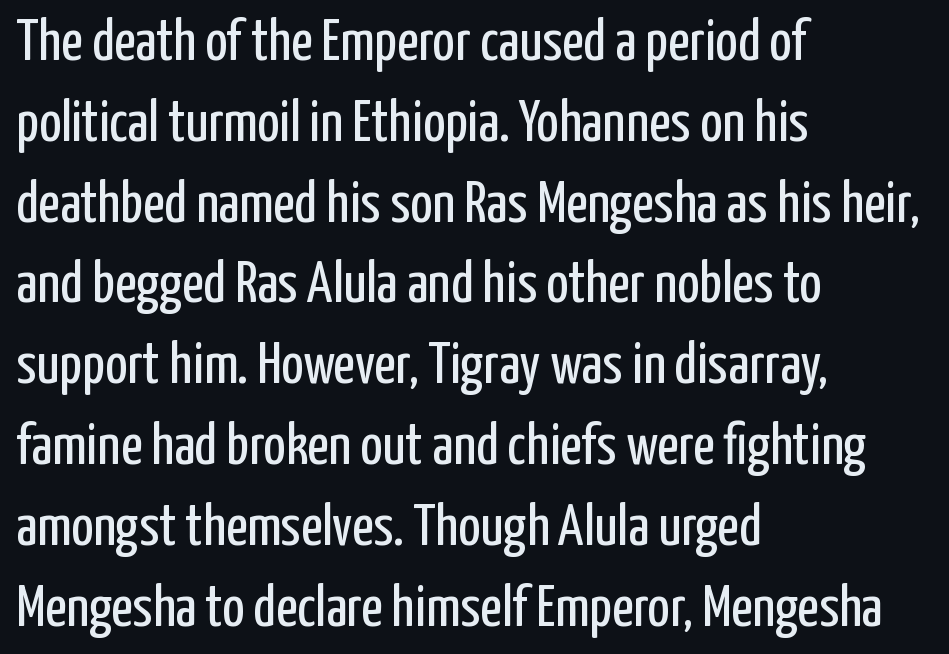
{"serif": "no", "italic": "no", "bold": "no", "weight": "regular", "width": "condensed", "stroke_contrast": "low", "x_height": "medium", "monospaced": "no", "underline": "no", "align": "left", "line_spacing": "normal", "line_spacing_ratio": 1.37, "letter_spacing": "normal", "letter_spacing_em": 0.0, "glyph_px": 59}
